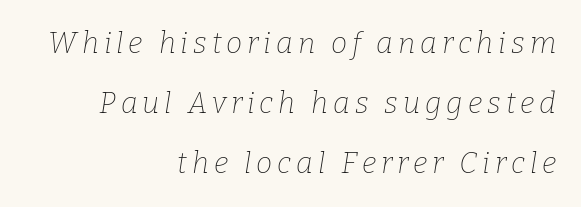
Observe the lean: these are italic letterforms. The typeface has the unassuming heft of standard copy or less. The rendering uses natural spacing where letterforms have individual widths. This sample uses a serif face.
